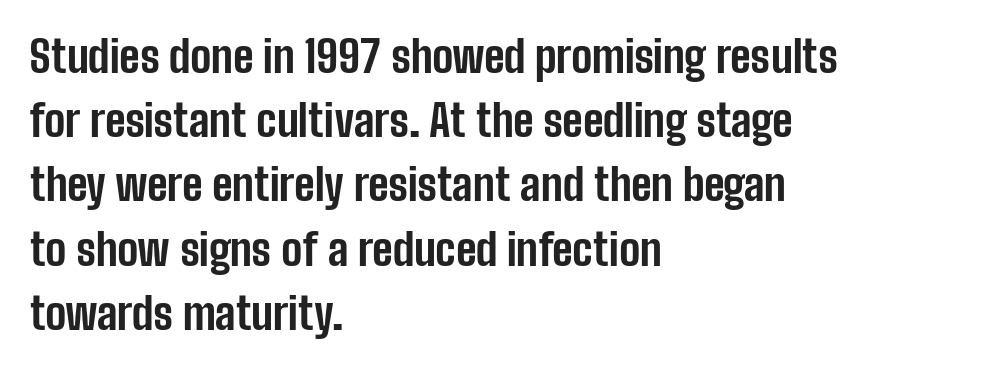
Q: Is the text bold? A: Yes.
Q: Is the text italic (slanted)? A: No, it is upright.
Q: Is the typeface a serif or a sans-serif typeface? A: Sans-serif.
Q: Is the text underlined? A: No.
Q: How is the paragraph aligned? A: Left-aligned.
Q: Is the spacing between letters normal or unusually wide? A: Normal.
Q: Is the spacing between lines tight, normal or loose? A: Normal.
Q: Width (condensed, normal, or wide)? A: Condensed.
Q: Stroke contrast? A: Low.
Q: x-height? A: Medium.
Q: Monospaced? A: No.
